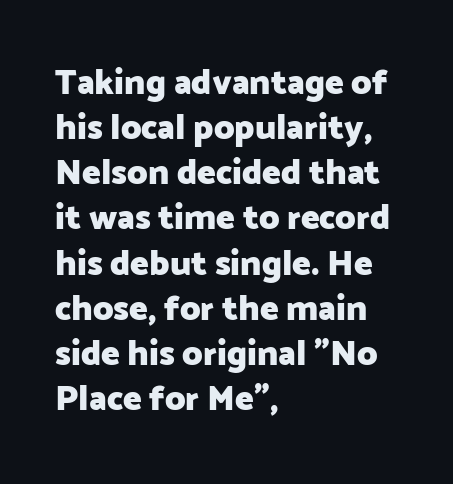
{"serif": "no", "italic": "no", "bold": "yes", "weight": "heavy", "width": "normal", "stroke_contrast": "low", "x_height": "medium", "monospaced": "no", "underline": "no", "align": "left", "line_spacing": "normal", "line_spacing_ratio": 1.29, "letter_spacing": "normal", "letter_spacing_em": 0.0, "glyph_px": 35}
